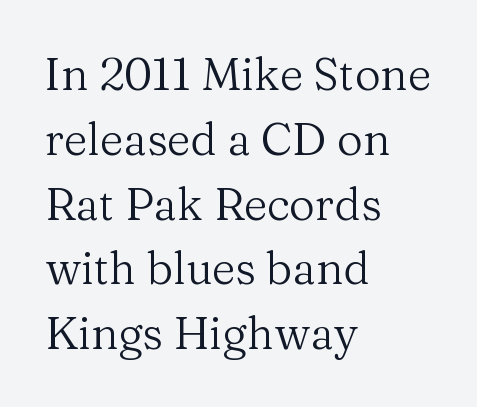
Q: Is the text bold? A: No.
Q: Is the text italic (slanted)? A: No, it is upright.
Q: Is the typeface a serif or a sans-serif typeface? A: Serif.
Q: Is the text underlined? A: No.
Q: How is the paragraph aligned? A: Left-aligned.
Q: Is the spacing between letters normal or unusually wide? A: Normal.
Q: Is the spacing between lines tight, normal or loose? A: Normal.
Q: Width (condensed, normal, or wide)? A: Normal.
Q: Stroke contrast? A: Medium.
Q: x-height? A: Medium.
Q: Monospaced? A: No.
